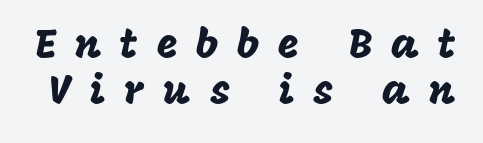
The image shows 41 px sans-serif type; set tight line spacing (1.13x), unusually wide letter spacing (+0.45 em), not underlined; low stroke contrast and a large x-height.
